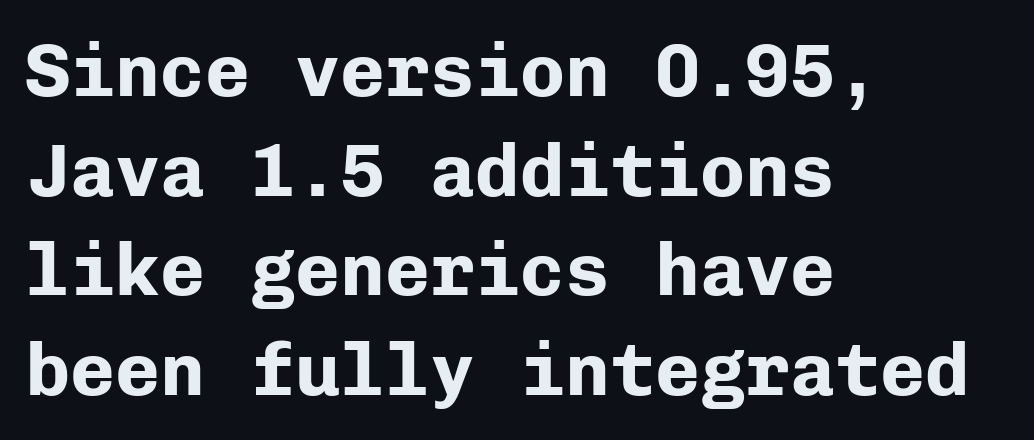
{"serif": "no", "italic": "no", "bold": "yes", "weight": "bold", "width": "normal", "stroke_contrast": "low", "x_height": "medium", "monospaced": "yes", "underline": "no", "align": "left", "line_spacing": "normal", "line_spacing_ratio": 1.33, "letter_spacing": "normal", "letter_spacing_em": 0.0, "glyph_px": 75}
